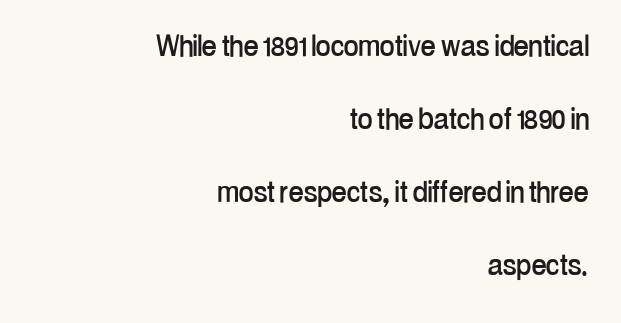
Q: Is the text italic (slanted)? A: No, it is upright.
Q: Is the typeface a serif or a sans-serif typeface? A: Sans-serif.
Q: Is the text underlined? A: No.
Q: How is the paragraph aligned? A: Right-aligned.
Q: Is the spacing between letters normal or unusually wide? A: Normal.
Q: Is the spacing between lines tight, normal or loose? A: Loose.
Q: Width (condensed, normal, or wide)? A: Condensed.
Q: Stroke contrast? A: Low.
Q: x-height? A: Medium.
Q: Monospaced? A: No.
